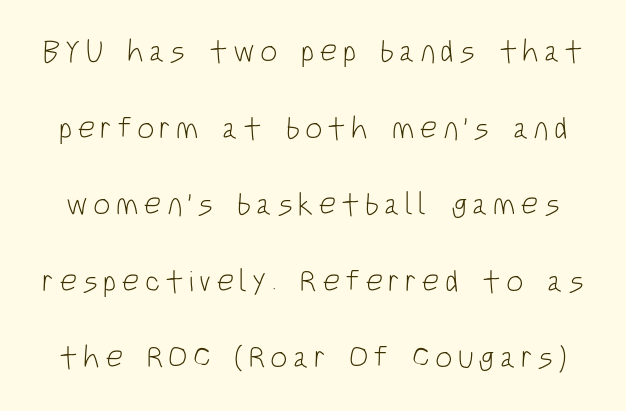
The image shows 31 px light, condensed sans-serif type, upright; set loose line spacing (2.47x), not underlined; low stroke contrast and a large x-height.
